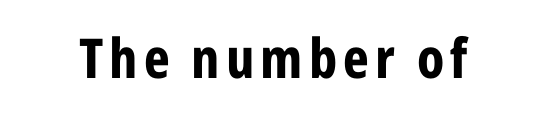
{"serif": "no", "italic": "no", "bold": "yes", "weight": "bold", "width": "condensed", "stroke_contrast": "low", "x_height": "medium", "monospaced": "no", "underline": "no", "glyph_px": 55}
